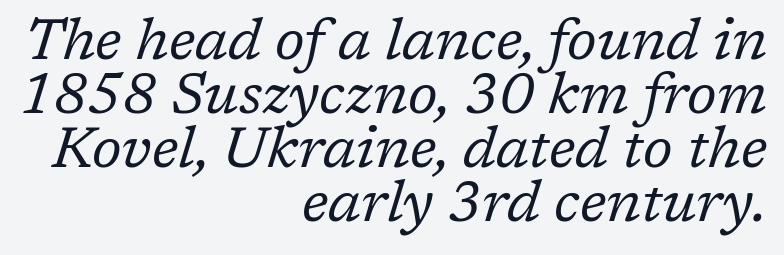
The type family on display is of the serif kind. Letter spacing: default. Nobody drew a line under any word here. These lines are set flush right with a ragged left edge.
